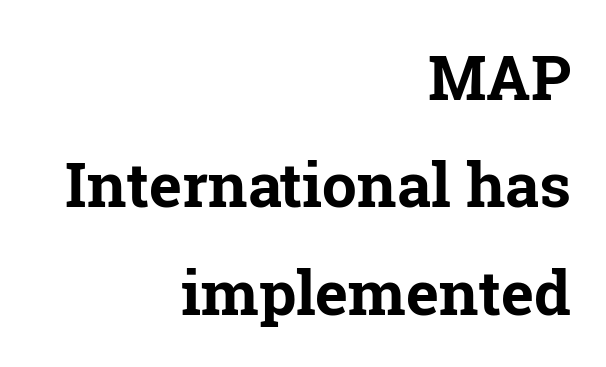
Q: Is the text bold? A: Yes.
Q: Is the text italic (slanted)? A: No, it is upright.
Q: Is the typeface a serif or a sans-serif typeface? A: Serif.
Q: Is the text underlined? A: No.
Q: How is the paragraph aligned? A: Right-aligned.
Q: Is the spacing between letters normal or unusually wide? A: Normal.
Q: Width (condensed, normal, or wide)? A: Normal.
Q: Stroke contrast? A: Low.
Q: x-height? A: Medium.
Q: Monospaced? A: No.
